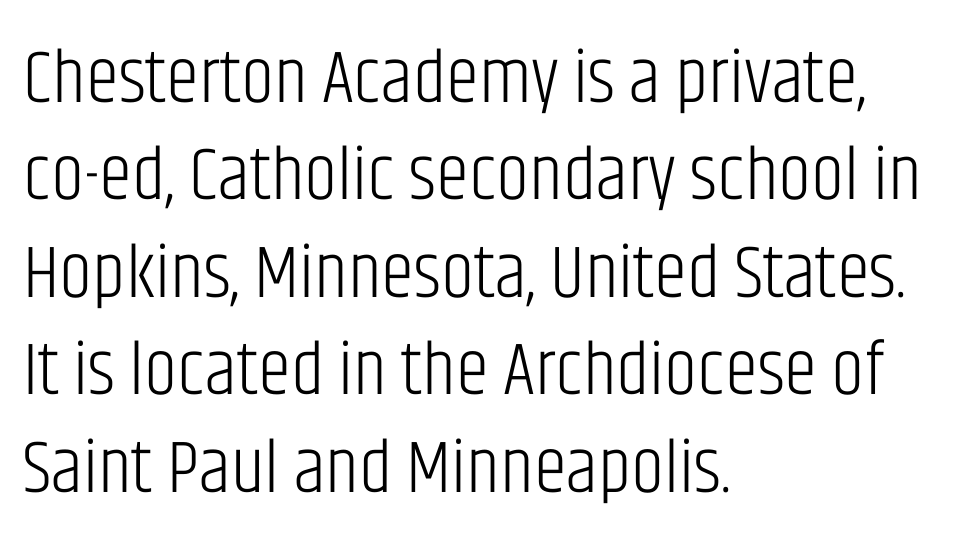
{"serif": "no", "italic": "no", "bold": "no", "weight": "light", "width": "condensed", "stroke_contrast": "low", "x_height": "large", "monospaced": "no", "underline": "no", "align": "left", "line_spacing": "normal", "line_spacing_ratio": 1.3, "letter_spacing": "normal", "letter_spacing_em": 0.0, "glyph_px": 75}
